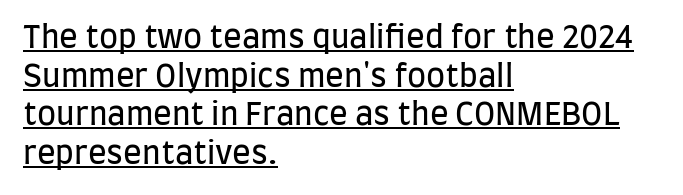
Weight class: somewhere from thin through regular. This sample is left-justified, so line endings fall wherever the words run out. Varying glyph widths throughout — classic text-font behaviour. This sample carries an underscore along the baseline area. Designer's note — italics off, roman on.
